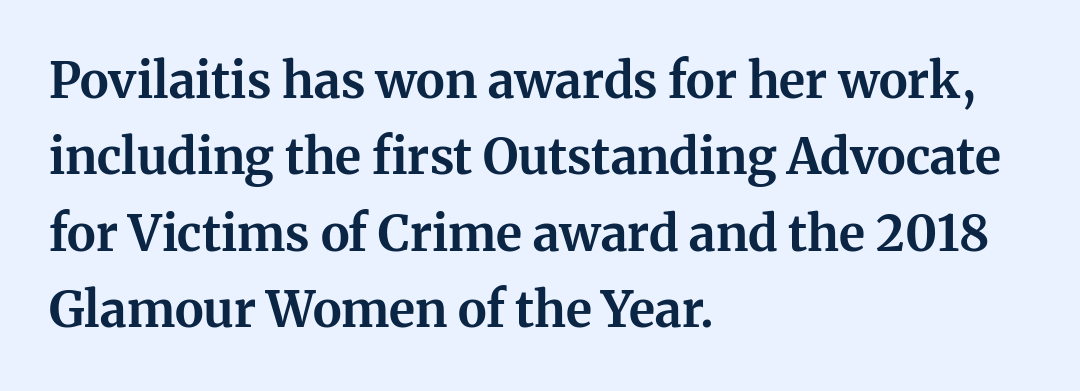
The letters sit at their default tracking, neither squeezed nor spread. Caption: multi-line text, flush left, ragged right. Does the leading feel generous? No, just average. The rendering shows small feet on the letterforms — a serif design. Heft: maximum for text — a bold. A roman cut, with each character standing at attention.
